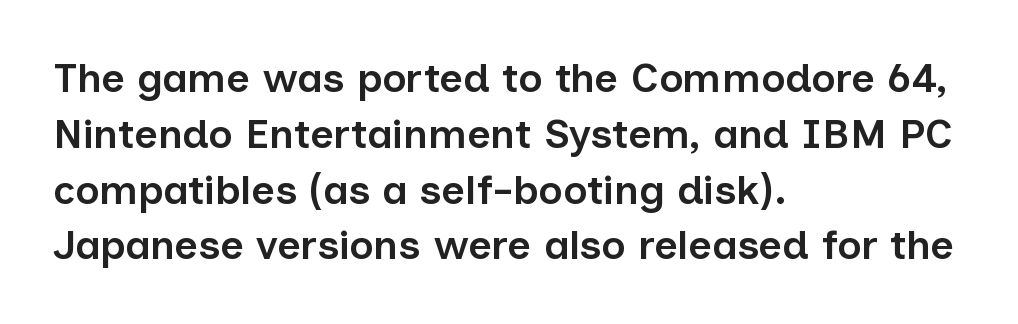
The image shows 41 px semibold sans-serif type, upright; set left-aligned, normal line spacing (1.36x), normal letter spacing, not underlined; low stroke contrast and a medium x-height.
